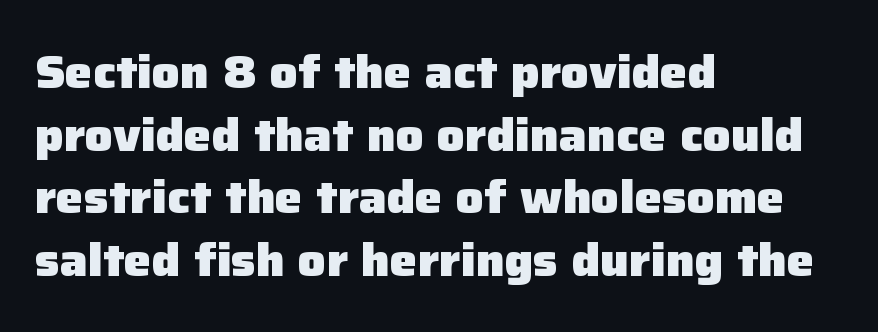
In terms of letterspacing, this is plain default setting. Students, this is bold: see how much ink each stroke carries. Descender tails drop into unmarked territory. This sample keeps an unexceptional amount of space between lines. In terms of letterform style, serifs are entirely absent. The passage is arranged the way most books set body copy — flush left.
